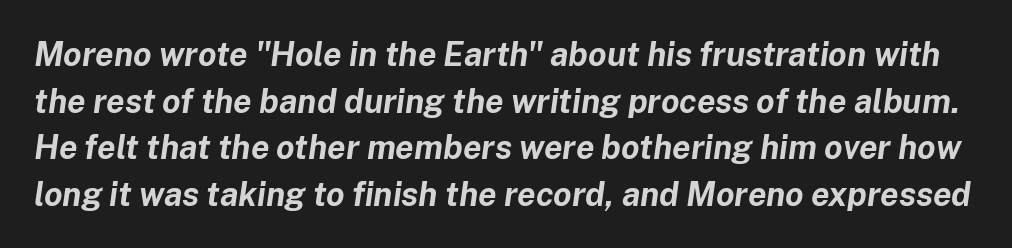
{"italic": "yes", "lean": "right", "slant_degrees": 8, "bold": "yes", "weight": "bold", "width": "normal", "stroke_contrast": "low", "x_height": "medium", "monospaced": "no", "underline": "no", "line_spacing": "normal", "line_spacing_ratio": 1.41, "letter_spacing": "normal", "letter_spacing_em": 0.0, "glyph_px": 33}
